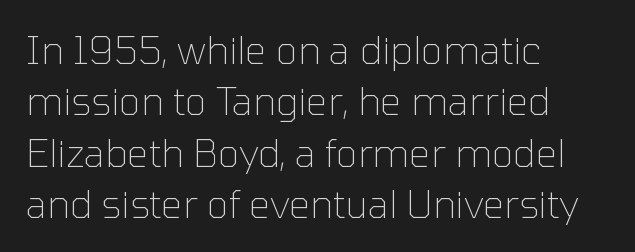
The image shows 38 px thin sans-serif type, upright; set left-aligned, normal line spacing (1.35x), normal letter spacing, not underlined; low stroke contrast and a medium x-height.
